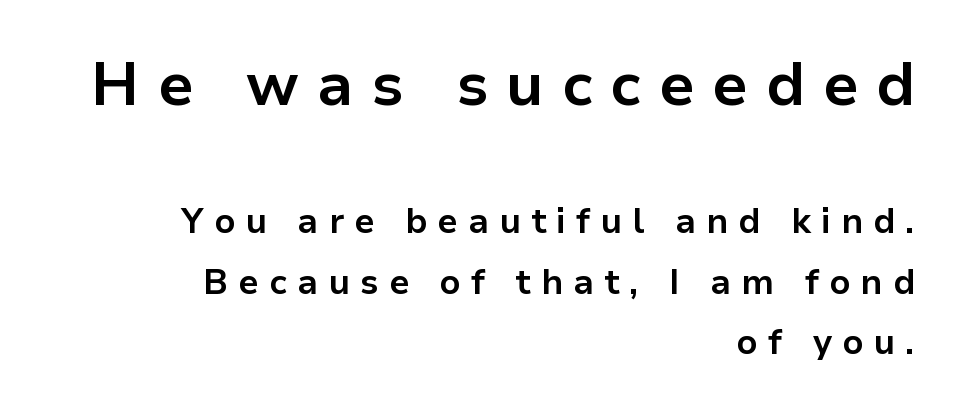
{"serif": "no", "italic": "no", "bold": "yes", "weight": "bold", "width": "normal", "stroke_contrast": "low", "x_height": "medium", "monospaced": "no", "underline": "no", "align": "right", "line_spacing_ratio": 1.73, "letter_spacing": "wide", "letter_spacing_em": 0.29, "larger_block": "first", "size_ratio": 1.74, "glyph_px": 61}
